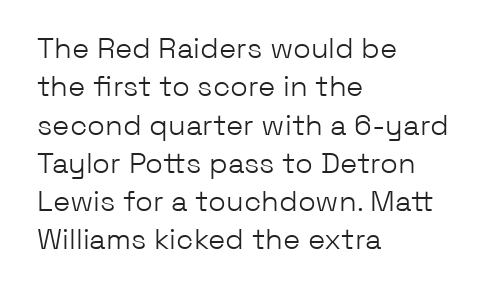
Q: Is the text bold? A: No.
Q: Is the text italic (slanted)? A: No, it is upright.
Q: Is the typeface a serif or a sans-serif typeface? A: Sans-serif.
Q: Is the text underlined? A: No.
Q: How is the paragraph aligned? A: Left-aligned.
Q: Is the spacing between letters normal or unusually wide? A: Normal.
Q: Is the spacing between lines tight, normal or loose? A: Normal.
Q: Width (condensed, normal, or wide)? A: Normal.
Q: Stroke contrast? A: Low.
Q: x-height? A: Medium.
Q: Monospaced? A: No.
